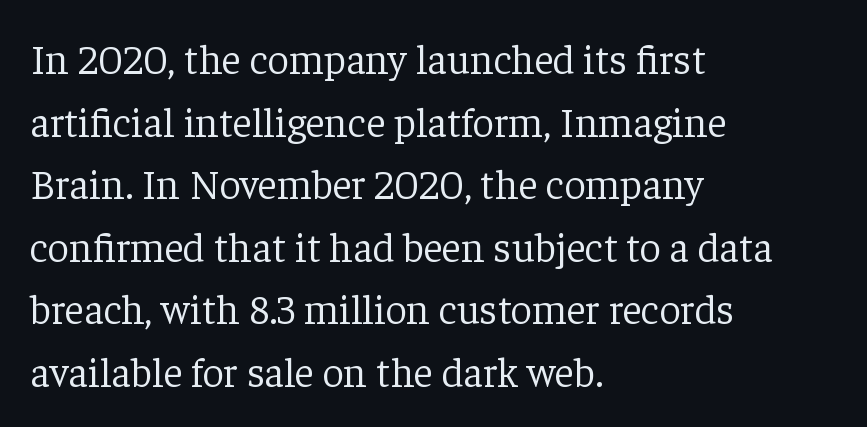
{"serif": "yes", "italic": "no", "bold": "no", "weight": "light", "width": "normal", "stroke_contrast": "low", "x_height": "medium", "monospaced": "no", "underline": "no", "align": "left", "line_spacing": "normal", "line_spacing_ratio": 1.49, "letter_spacing": "normal", "letter_spacing_em": 0.0, "glyph_px": 42}
